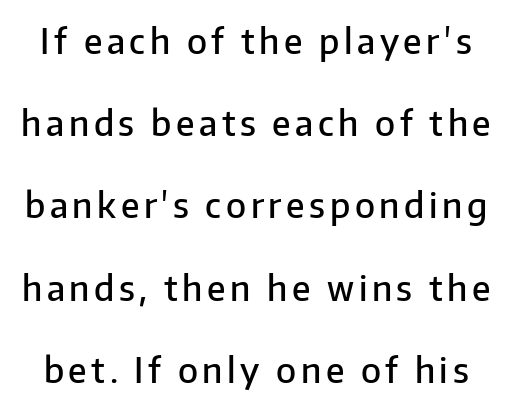
{"serif": "no", "italic": "no", "bold": "semi", "weight": "semibold", "width": "normal", "stroke_contrast": "low", "x_height": "medium", "monospaced": "no", "underline": "no", "line_spacing": "loose", "line_spacing_ratio": 2.35, "glyph_px": 35}
